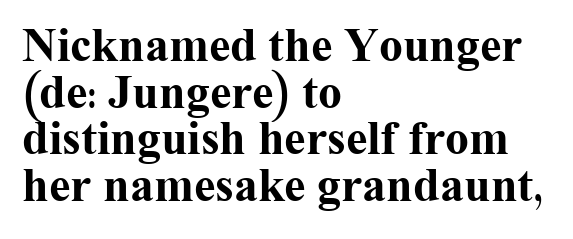
{"serif": "yes", "italic": "no", "bold": "yes", "weight": "bold", "width": "normal", "stroke_contrast": "medium", "x_height": "medium", "monospaced": "no", "underline": "no", "align": "left", "line_spacing": "tight", "line_spacing_ratio": 0.97, "letter_spacing": "normal", "letter_spacing_em": 0.0, "glyph_px": 48}
